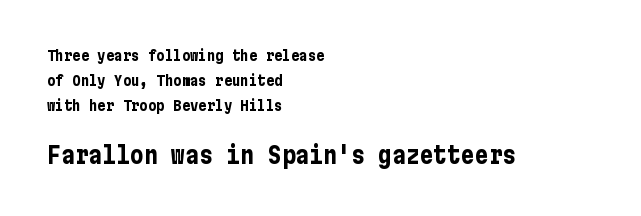
The typesetter chose a ragged-right arrangement here. No italicization has been applied; the sample stays upright. Default kerning and tracking; the words read as compact shapes. Small over large — that's the arrangement of the two blocks here.
